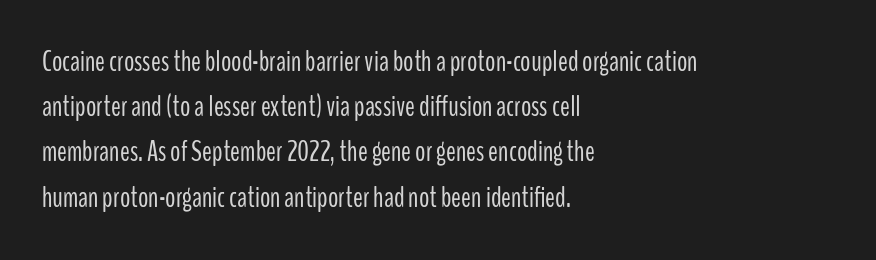
Unlike italic type, these characters show no tilt at all. Stroke mass is kept to a normal reading level or below. The letters advance in unequal steps, a hallmark of proportional type. A bare baseline throughout the passage.
